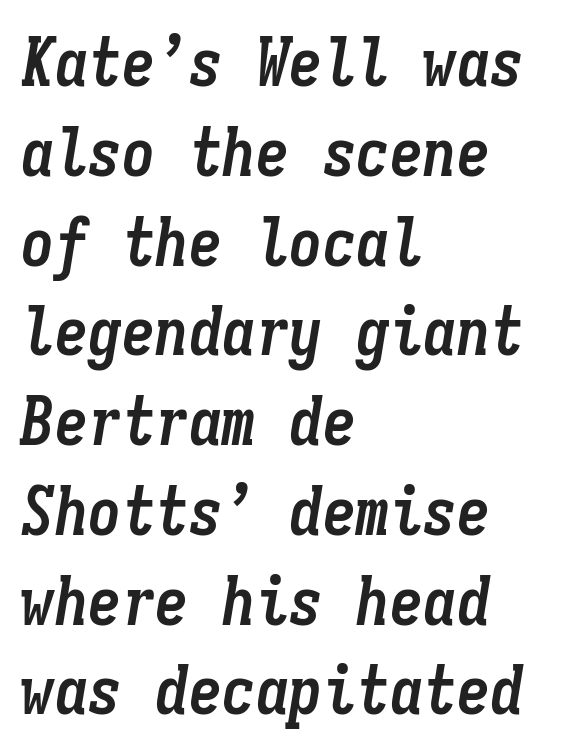
The image shows 67 px semibold, condensed type, italic (leaning right), monospaced; set left-aligned, normal line spacing (1.34x), normal letter spacing, not underlined; low stroke contrast and a medium x-height.
